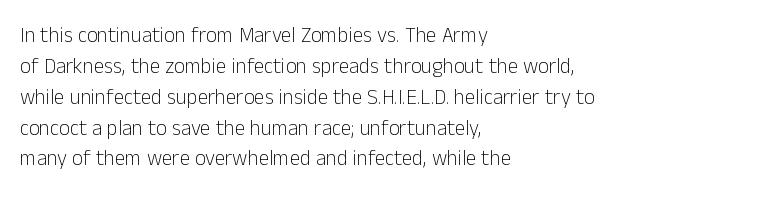
The image shows 21 px text type, upright; set left-aligned, normal line spacing (1.47x), normal letter spacing, not underlined.
